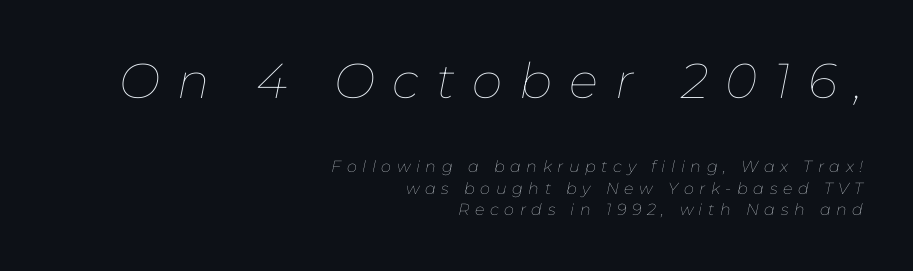
The image shows 49 px thin type, italic (leaning right); set right-aligned, normal line spacing (1.36x), unusually wide letter spacing (+0.35 em), not underlined; the first (top) block is 3.06x larger; low stroke contrast and a medium x-height.
